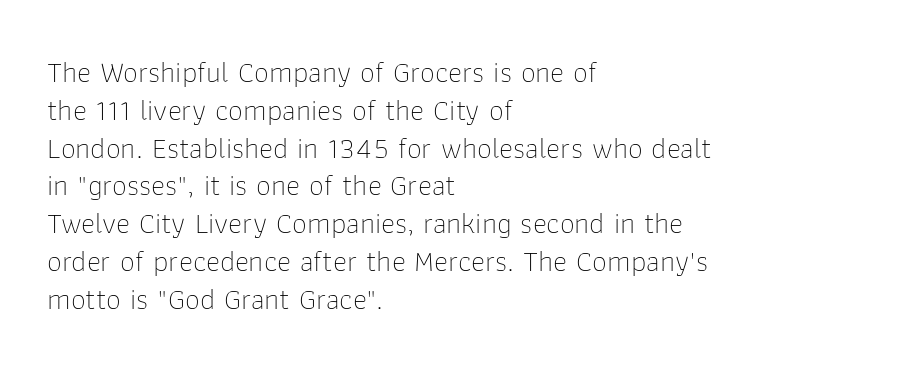
The rendering anchors every line to the left-hand side. Italic? Not at all — the glyphs are vertical. Each word holds together tightly as a unit, with standard inter-letter gaps. Regarding leading, the lines here are spaced in the standard way.
